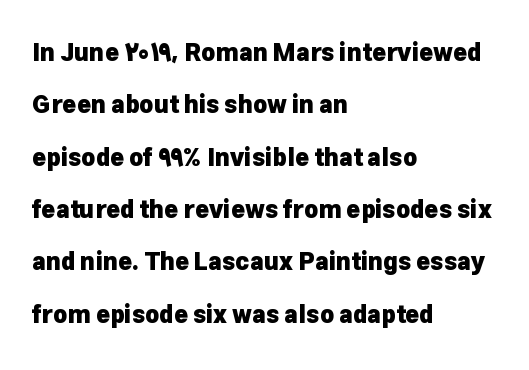
The axis of the letterforms is exactly vertical. The characters look thick and weighty, a clear bold. Every row of glyphs begins at an identical x-position on the left. This rendering leaves character spacing at its baseline value.
